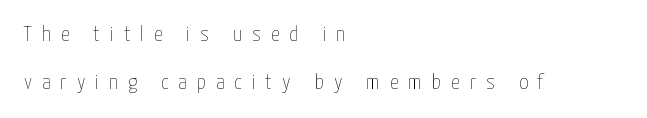
{"italic": "no", "bold": "no", "underline": "no", "align": "left", "line_spacing": "loose", "line_spacing_ratio": 2.17, "letter_spacing": "wide", "letter_spacing_em": 0.45, "glyph_px": 22}
